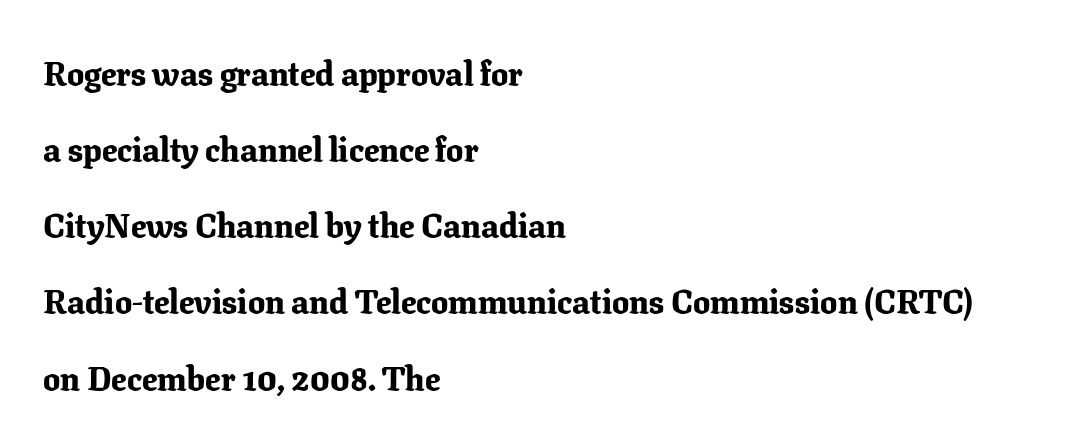
The image shows 34 px bold serif type, upright; set left-aligned, loose line spacing (2.24x), normal letter spacing, not underlined; low stroke contrast and a medium x-height.
